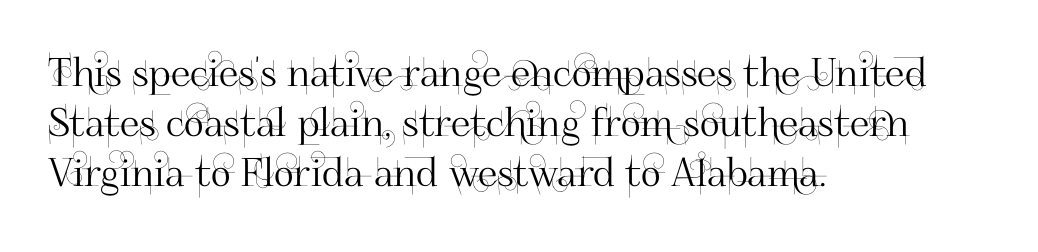
The passage shown is typed in a proportional face where columns would drift. The letterforms sit shoulder to shoulder at normal distance. A normal amount of white space separates one row of letters from the next. The paragraph shown leans on its left margin. Only glyphs here, with clear space below each row.
